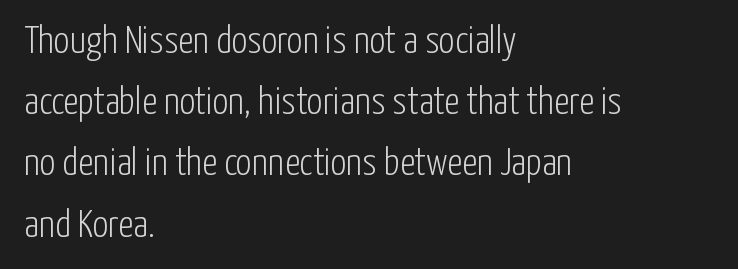
The image shows 39 px light, condensed sans-serif type, upright; set left-aligned, normal line spacing (1.57x), normal letter spacing, not underlined; low stroke contrast and a medium x-height.
